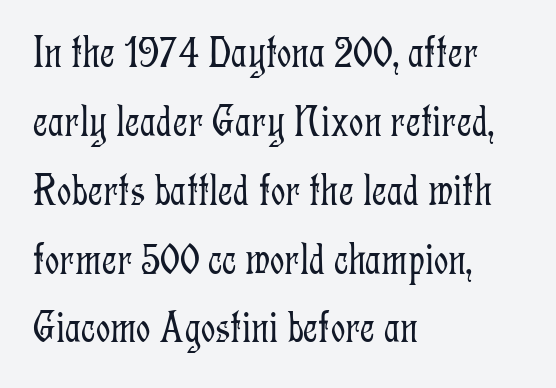
Q: Is the text bold? A: No.
Q: Is the text italic (slanted)? A: No, it is upright.
Q: Is the typeface a serif or a sans-serif typeface? A: Serif.
Q: Is the text underlined? A: No.
Q: How is the paragraph aligned? A: Left-aligned.
Q: Is the spacing between letters normal or unusually wide? A: Normal.
Q: Is the spacing between lines tight, normal or loose? A: Normal.
Q: Width (condensed, normal, or wide)? A: Condensed.
Q: Stroke contrast? A: Low.
Q: x-height? A: Medium.
Q: Monospaced? A: No.
